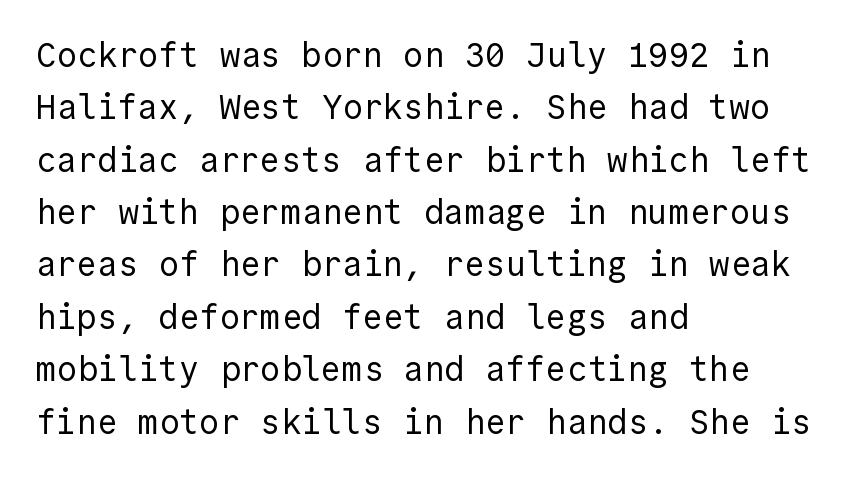
Horizontally, the lines are justified to the leading edge only. Is there any slant? The stems are plumb. Regular leading. Characters follow at the spacing the type designer built in. Letters rest on an invisible, unmarked baseline. The face used here is a sans, in the tradition of grotesques and geometrics.
